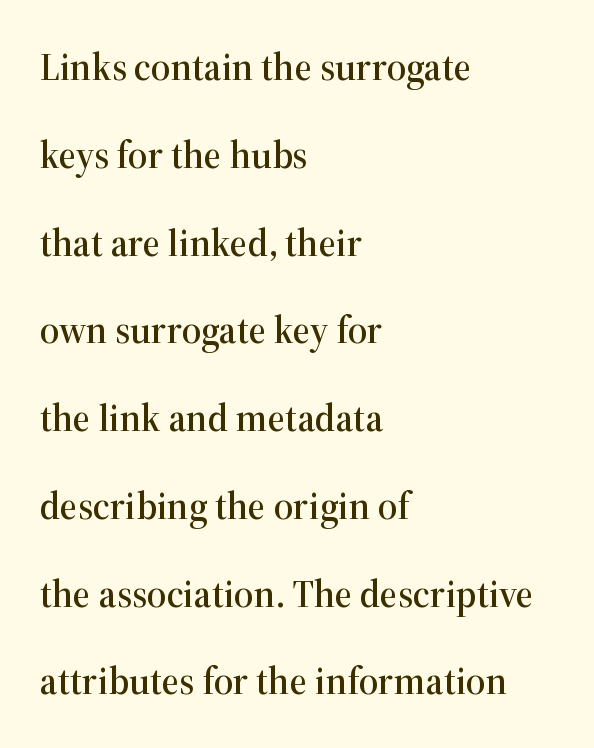
The image shows 38 px serif type, upright; set left-aligned, loose line spacing (2.31x), normal letter spacing, not underlined; high stroke contrast and a medium x-height.
